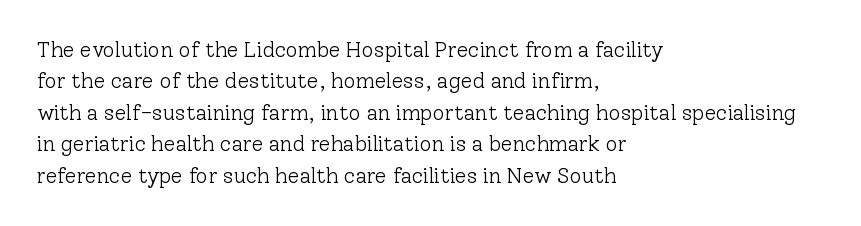
Q: Is the text bold? A: No.
Q: Is the text italic (slanted)? A: No, it is upright.
Q: Is the text underlined? A: No.
Q: How is the paragraph aligned? A: Left-aligned.
Q: Is the spacing between letters normal or unusually wide? A: Normal.
Q: Is the spacing between lines tight, normal or loose? A: Normal.
